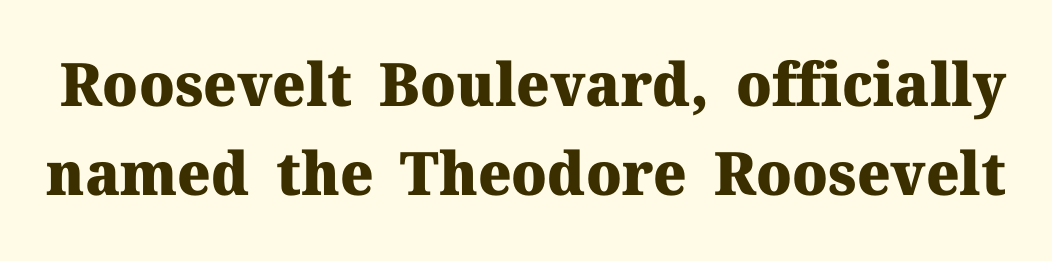
The image shows 60 px heavy serif type, upright; set normal line spacing (1.49x), normal letter spacing, not underlined; medium stroke contrast and a medium x-height.
